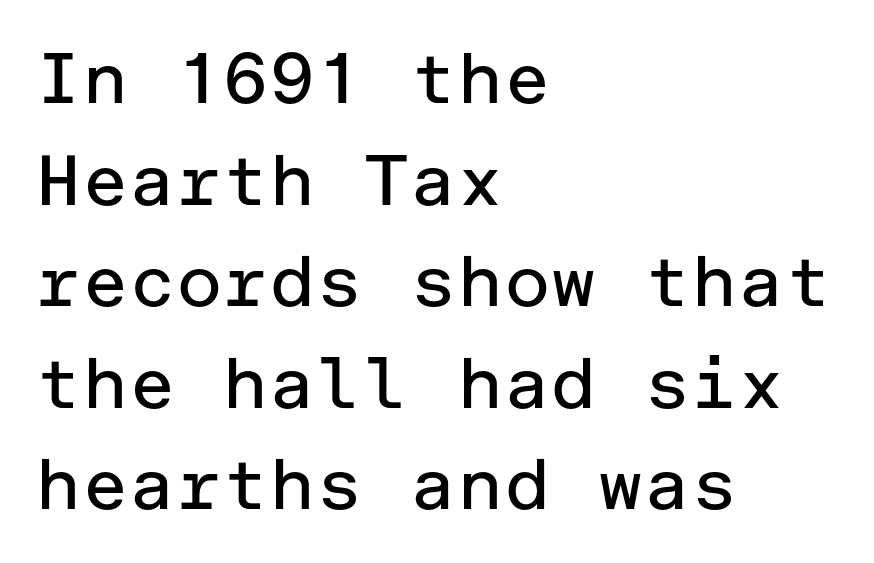
The image shows 71 px regular-weight sans-serif type, upright; set left-aligned, normal line spacing (1.43x), normal letter spacing, not underlined; low stroke contrast and a medium x-height.
